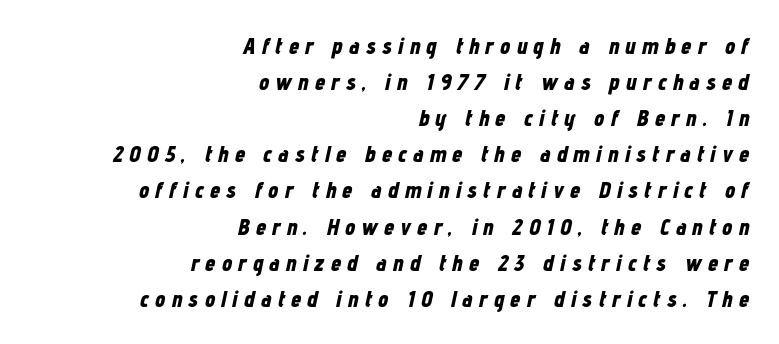
The image shows 23 px bold type, italic (leaning right); set right-aligned, normal line spacing (1.57x), unusually wide letter spacing (+0.27 em), not underlined.
